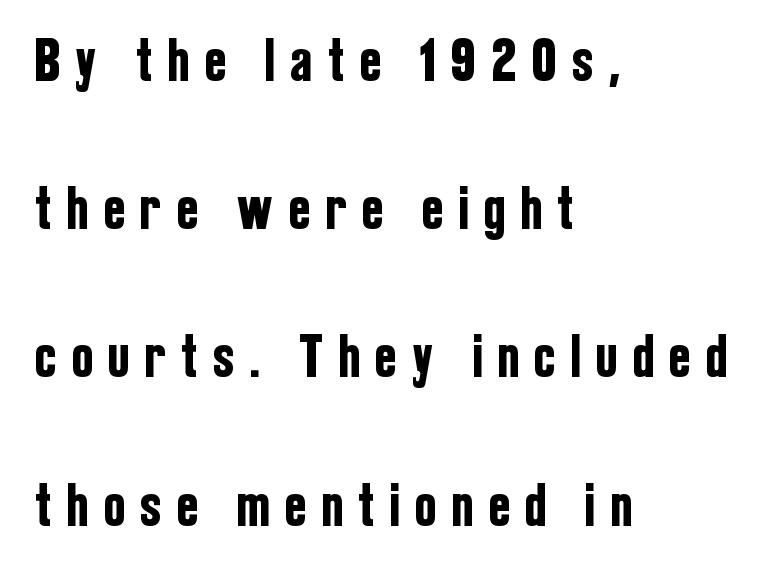
The image shows 61 px condensed sans-serif type, upright; set left-aligned, loose line spacing (2.43x), unusually wide letter spacing (+0.27 em), not underlined; low stroke contrast and a medium x-height.
